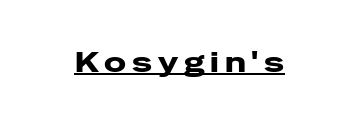
The horizontal fit of the characters is loose and conspicuously gappy. What decoration does the sample have? An underline. Italic: no, the glyphs are upright roman. Character widths vary here, with narrow letters taking less room than wide ones.
